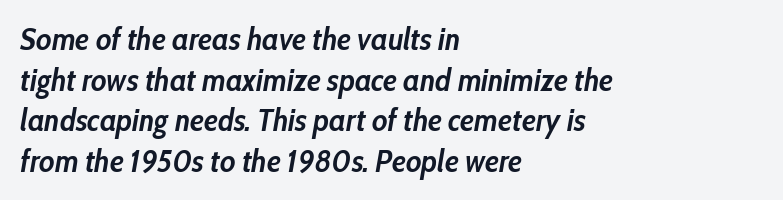
The image shows 31 px semibold, condensed type, italic (leaning right); set left-aligned, normal line spacing (1.31x), normal letter spacing, not underlined; low stroke contrast and a medium x-height.
